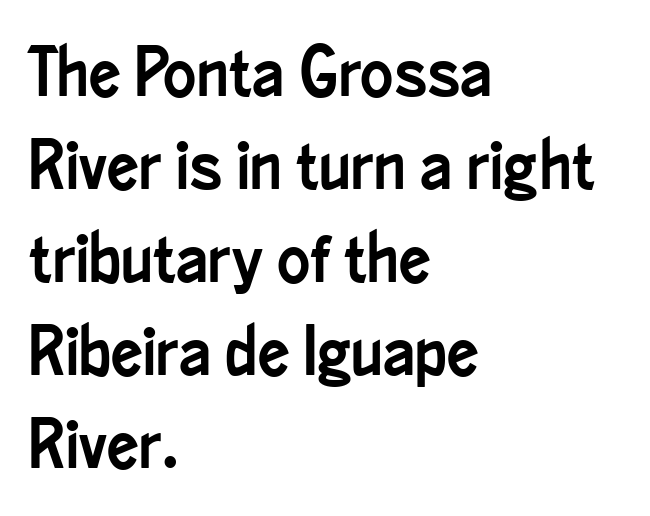
Q: Is the text italic (slanted)? A: No, it is upright.
Q: Is the typeface a serif or a sans-serif typeface? A: Sans-serif.
Q: Is the text underlined? A: No.
Q: How is the paragraph aligned? A: Left-aligned.
Q: Is the spacing between letters normal or unusually wide? A: Normal.
Q: Is the spacing between lines tight, normal or loose? A: Normal.
Q: Width (condensed, normal, or wide)? A: Condensed.
Q: Stroke contrast? A: Low.
Q: x-height? A: Small.
Q: Monospaced? A: No.
